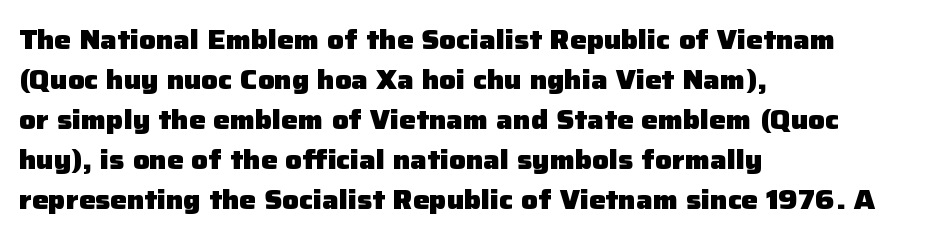
{"italic": "no", "bold": "yes", "underline": "no", "align": "left", "line_spacing": "normal", "line_spacing_ratio": 1.54, "letter_spacing": "normal", "letter_spacing_em": 0.0, "glyph_px": 26}
